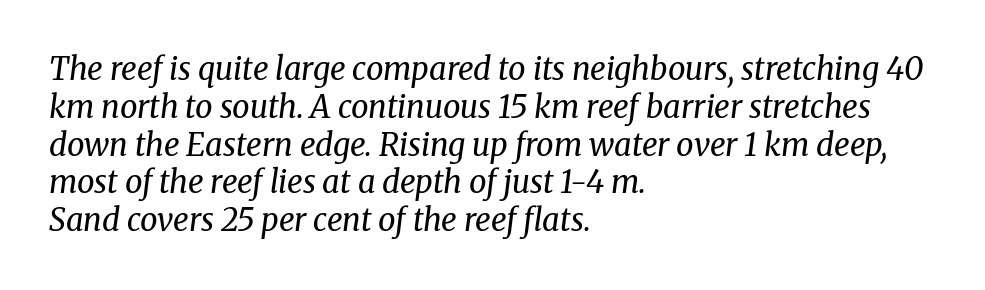
Q: Is the text bold? A: No.
Q: Is the text italic (slanted)? A: Yes, it leans right by about 8 degrees.
Q: Is the typeface a serif or a sans-serif typeface? A: Serif.
Q: Is the text underlined? A: No.
Q: How is the paragraph aligned? A: Left-aligned.
Q: Is the spacing between letters normal or unusually wide? A: Normal.
Q: Width (condensed, normal, or wide)? A: Normal.
Q: Stroke contrast? A: Medium.
Q: x-height? A: Medium.
Q: Monospaced? A: No.
